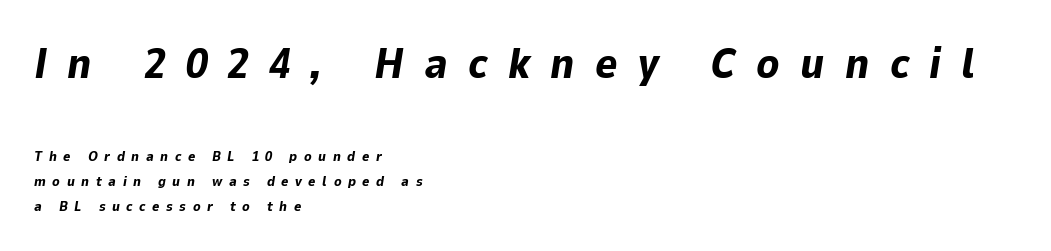
Q: Is the text bold? A: Yes.
Q: Is the text italic (slanted)? A: Yes, it leans right by about 9 degrees.
Q: Is the text underlined? A: No.
Q: How is the paragraph aligned? A: Left-aligned.
Q: Is the spacing between letters normal or unusually wide? A: Unusually wide.
Q: Which block of text is set in a larger size, the first (top) or the second (bottom)? A: The first (top) one.
Q: Width (condensed, normal, or wide)? A: Normal.
Q: Stroke contrast? A: Low.
Q: x-height? A: Medium.
Q: Monospaced? A: No.
